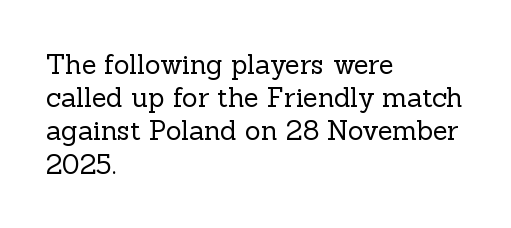
{"italic": "no", "bold": "no", "underline": "no", "align": "left", "line_spacing_ratio": 1.23, "letter_spacing": "normal", "letter_spacing_em": 0.0, "glyph_px": 27}
